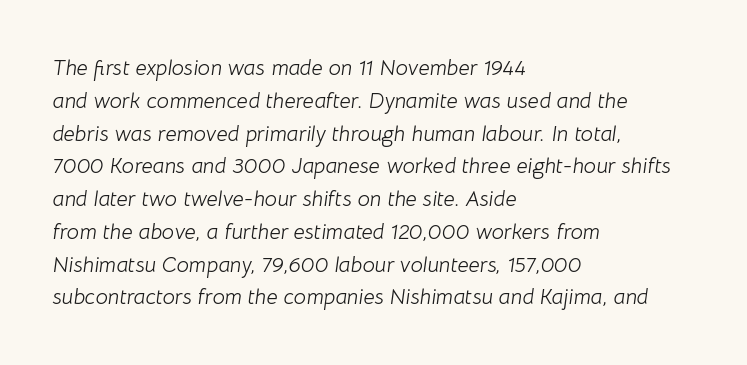
The zone under the glyphs is completely vacant. The font's italic variant was chosen for this text. Successive baselines arrive at the customary interval. These glyphs show unthickened strokes, regular width or finer. Is the block centered? No — it sits flush against the left margin.
